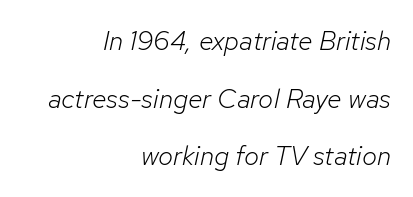
The image shows 27 px text type, italic (leaning right); set right-aligned, loose line spacing (2.13x), normal letter spacing, not underlined.
